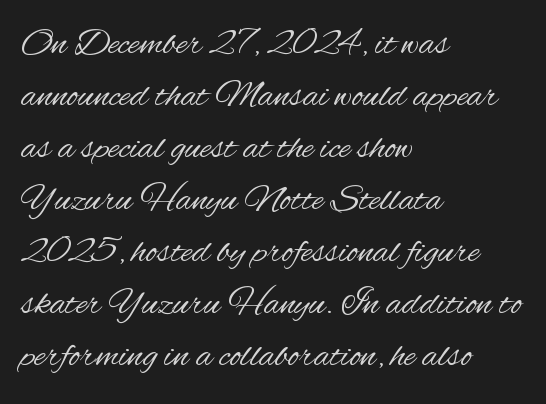
Q: Is the text bold? A: No.
Q: Is the text italic (slanted)? A: Yes.
Q: Is the typeface a serif or a sans-serif typeface? A: Sans-serif.
Q: Is the text underlined? A: No.
Q: How is the paragraph aligned? A: Left-aligned.
Q: Is the spacing between letters normal or unusually wide? A: Normal.
Q: Is the spacing between lines tight, normal or loose? A: Normal.
Q: Width (condensed, normal, or wide)? A: Condensed.
Q: Stroke contrast? A: Medium.
Q: x-height? A: Small.
Q: Monospaced? A: No.
